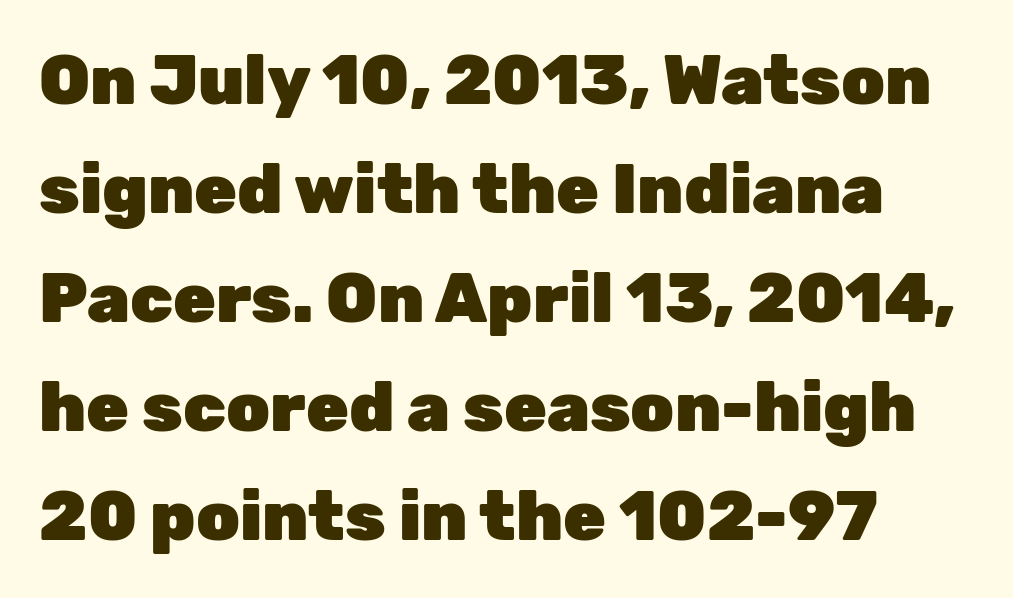
{"serif": "no", "italic": "no", "bold": "yes", "weight": "heavy", "width": "normal", "stroke_contrast": "low", "x_height": "medium", "monospaced": "no", "underline": "no", "align": "left", "line_spacing": "normal", "line_spacing_ratio": 1.58, "letter_spacing": "normal", "letter_spacing_em": 0.0, "glyph_px": 69}
